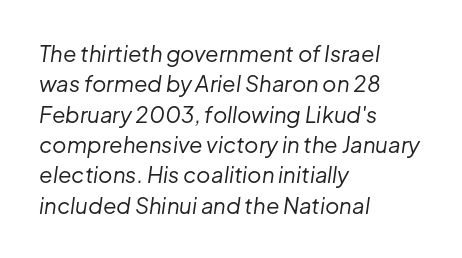
The image shows 22 px text type, italic (leaning right); set left-aligned, normal line spacing (1.38x), normal letter spacing, not underlined.
